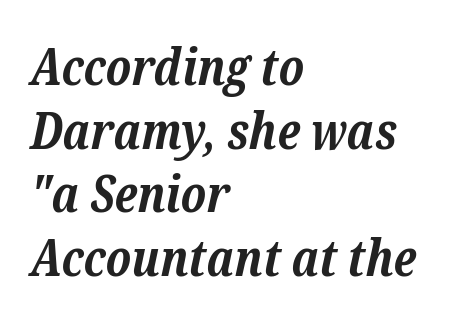
Q: Is the text bold? A: Yes.
Q: Is the text italic (slanted)? A: Yes, it leans right by about 12 degrees.
Q: Is the typeface a serif or a sans-serif typeface? A: Serif.
Q: Is the text underlined? A: No.
Q: How is the paragraph aligned? A: Left-aligned.
Q: Is the spacing between letters normal or unusually wide? A: Normal.
Q: Is the spacing between lines tight, normal or loose? A: Normal.
Q: Width (condensed, normal, or wide)? A: Normal.
Q: Stroke contrast? A: Low.
Q: x-height? A: Medium.
Q: Monospaced? A: No.
